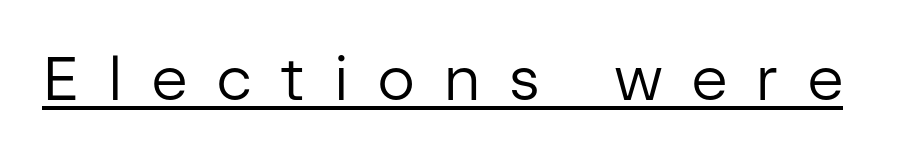
{"serif": "no", "italic": "no", "bold": "no", "weight": "regular", "width": "normal", "stroke_contrast": "low", "x_height": "medium", "monospaced": "no", "underline": "yes", "letter_spacing": "wide", "letter_spacing_em": 0.48, "glyph_px": 61}
